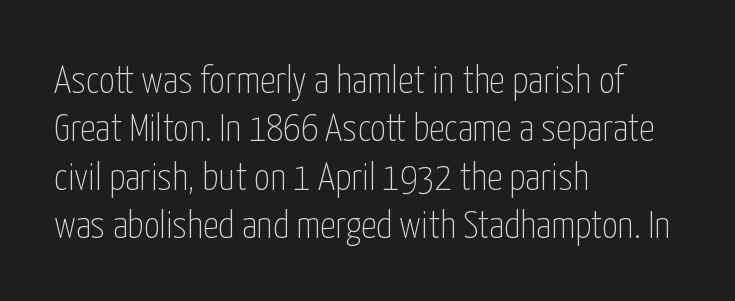
Any mark beneath the type? The region is blank. This rendering uses left alignment, leaving the right contour irregular. Spacing between characters is what you'd get straight out of the box. The letters advance in unequal steps, a hallmark of proportional type. Ink coverage per letter is moderate at most.
